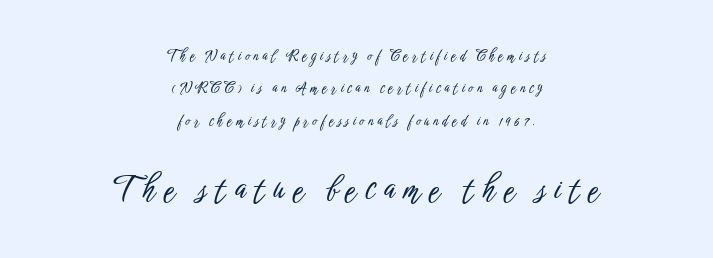
The image shows 31 px condensed sans-serif type; set centered, loose line spacing (2.32x), unusually wide letter spacing (+0.28 em), not underlined; the second (bottom) block is 2.21x larger; low stroke contrast and a medium x-height.
